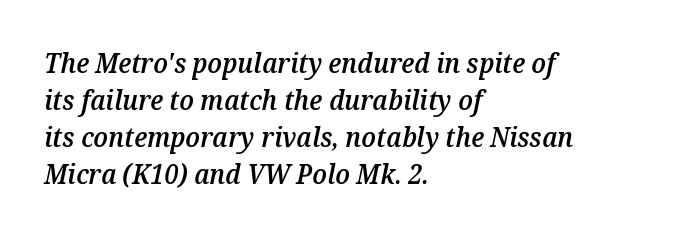
The image shows 27 px text type, italic (leaning right); set left-aligned, normal line spacing (1.37x), normal letter spacing, not underlined.
